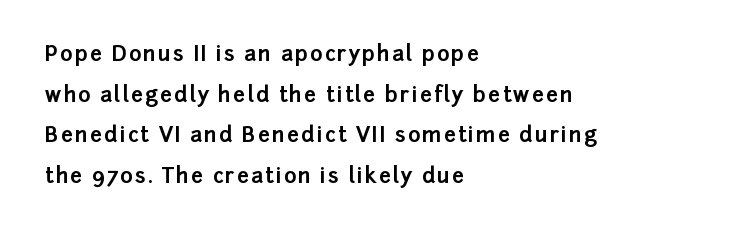
The image shows 21 px bold type, upright; set left-aligned, loose line spacing (1.93x), not underlined.
